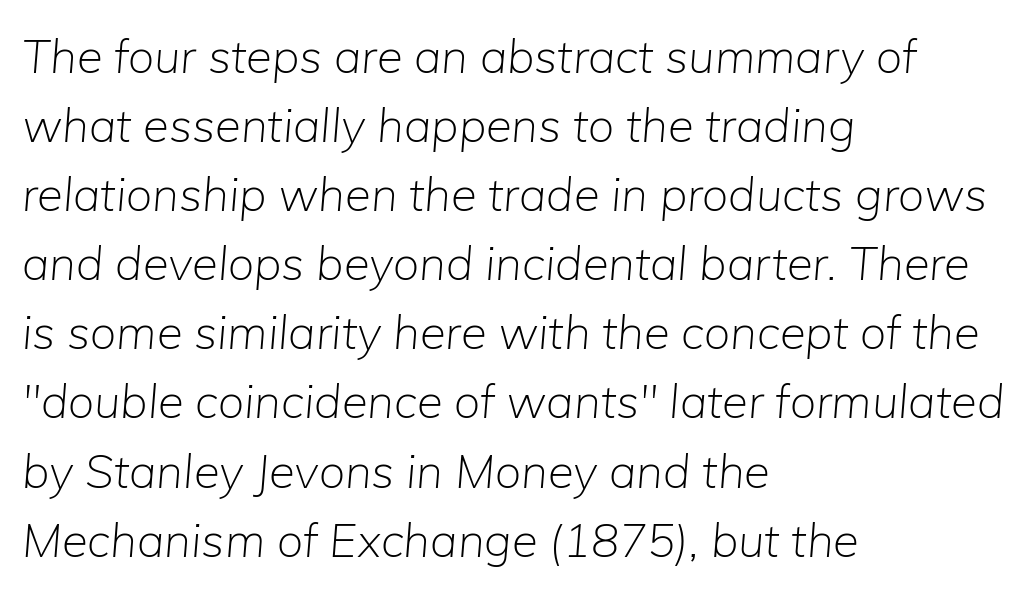
Each row of text sits above clean, open space. Rendered with sloped, italic letterforms. A light-to-regular cut is what we see here. The ragged edge is on the right, which tells us the setting is flush left. You could call the tracking neutral — neither tight nor loose.
